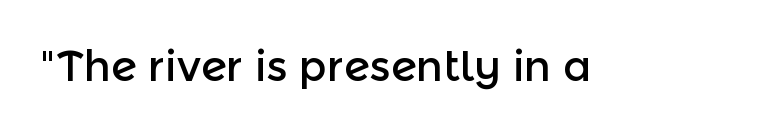
The image shows 42 px sans-serif type, upright; set normal letter spacing, not underlined; a medium x-height.
